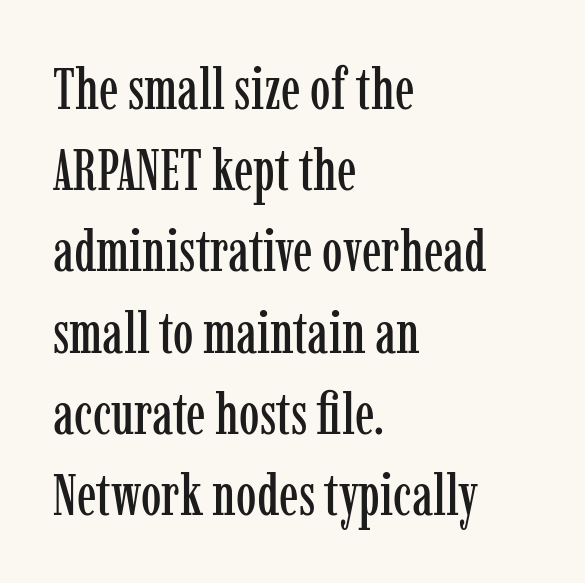
{"serif": "yes", "italic": "no", "width": "condensed", "stroke_contrast": "low", "x_height": "medium", "monospaced": "no", "underline": "no", "align": "left", "line_spacing": "normal", "line_spacing_ratio": 1.4, "letter_spacing": "normal", "letter_spacing_em": 0.0, "glyph_px": 58}
